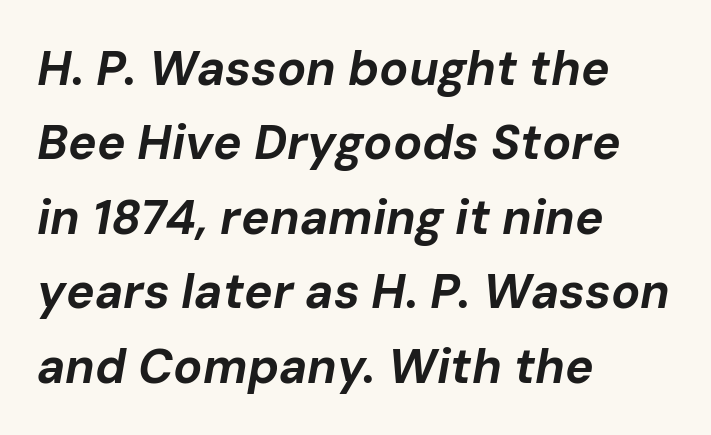
The image shows 48 px bold type, italic (leaning right); set left-aligned, normal line spacing (1.55x), normal letter spacing, not underlined; low stroke contrast and a medium x-height.
